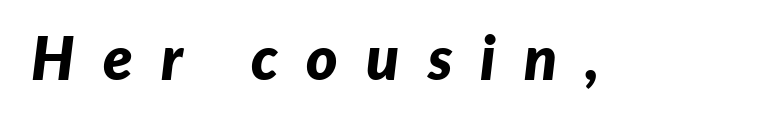
Q: Is the text bold? A: Yes.
Q: Is the text italic (slanted)? A: Yes, it leans right by about 7 degrees.
Q: Is the text underlined? A: No.
Q: Is the spacing between letters normal or unusually wide? A: Unusually wide.
Q: Width (condensed, normal, or wide)? A: Normal.
Q: Stroke contrast? A: Low.
Q: x-height? A: Medium.
Q: Monospaced? A: No.
